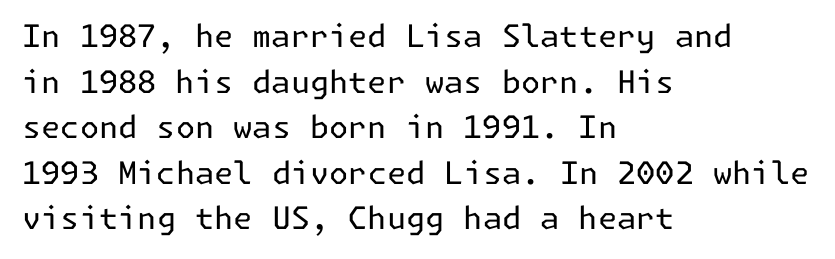
Each word holds together tightly as a unit, with standard inter-letter gaps. The typography opts for an upright posture over an oblique one. These lines sit exactly where default settings would place them. Check under the words: just untouched page. This is sans-serif lettering, the kind often seen on screens and signage. The weight tops out at a normal text grade.
